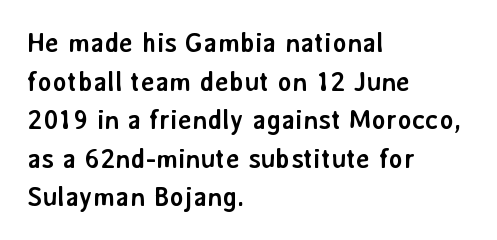
{"italic": "no", "bold": "yes", "underline": "no", "align": "left", "line_spacing": "normal", "line_spacing_ratio": 1.43, "letter_spacing": "normal", "letter_spacing_em": 0.0, "glyph_px": 27}
